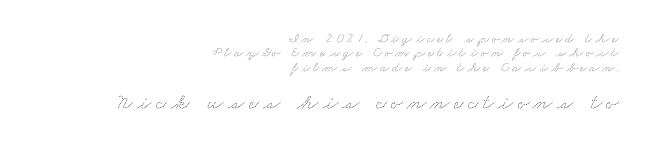
The words here are not underlined. Vertical stems look standard width or narrower in stroke. Very little white space separates one row of letters from the next. Which of the two is more prominent by size? The second, at the bottom.
